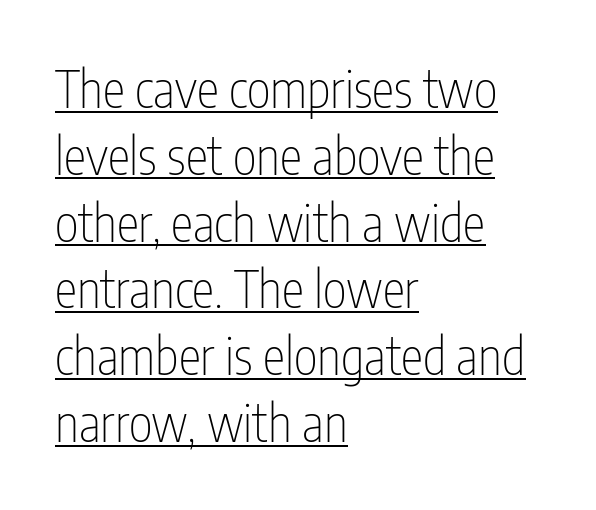
Where is the straight margin? On the left. Each letter's strokes conclude bluntly, with no projecting serifs. Look at the tracking — it's just the regular setting, nothing added. Is this a fixed-width face? No — the glyphs have proportional, varying widths. Posture: straight, roman, zero tilt.
